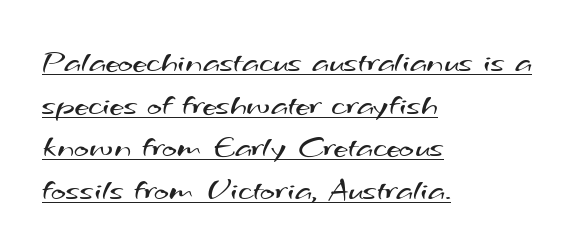
Q: Is the text bold? A: No.
Q: Is the typeface a serif or a sans-serif typeface? A: Sans-serif.
Q: Is the text underlined? A: Yes.
Q: How is the paragraph aligned? A: Left-aligned.
Q: Is the spacing between letters normal or unusually wide? A: Normal.
Q: Is the spacing between lines tight, normal or loose? A: Normal.
Q: Width (condensed, normal, or wide)? A: Wide.
Q: Stroke contrast? A: Medium.
Q: x-height? A: Small.
Q: Monospaced? A: No.
